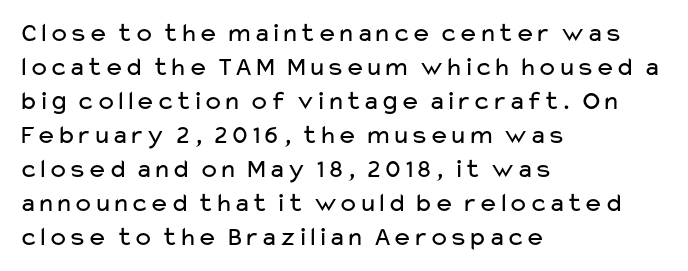
Vertically, the passage feels balanced, rows spaced as you'd expect. The strip under each line holds only bare page. Weight: in the light-to-regular range. Glyph-to-glyph distance matches everyday printed text.
